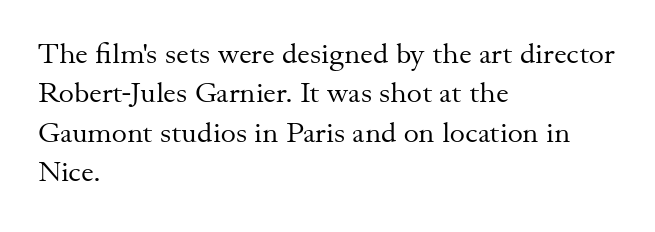
In terms of leading, this rendering sits right in the middle. The lettering stays uniformly vertical, giving the passage a roman look. The lines are quadded left. The text was rendered using a seriffed face with decorative stroke endings. The line texture is even and compact thanks to regular tracking.
